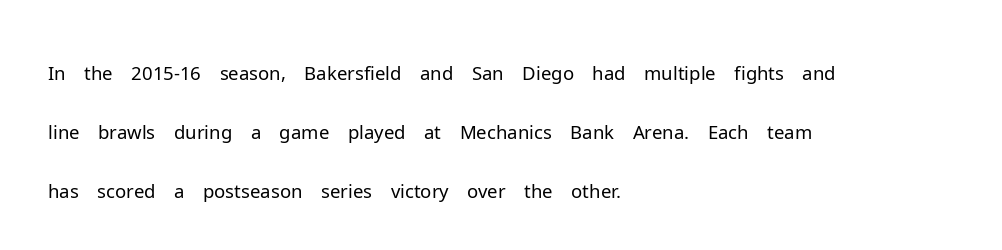
The image shows 38 px light sans-serif type, upright; set left-aligned, normal line spacing (1.55x), normal letter spacing, not underlined; low stroke contrast and a medium x-height.
